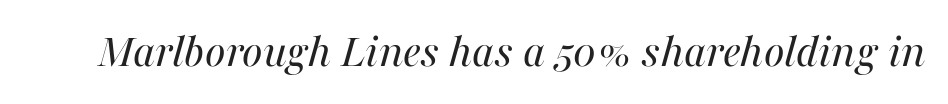
The image shows 49 px regular-weight type, italic (leaning right); set normal letter spacing, not underlined; medium stroke contrast and a medium x-height.
